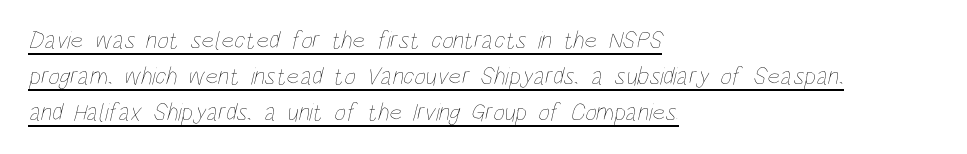
{"bold": "no", "underline": "yes", "align": "left", "line_spacing": "normal", "line_spacing_ratio": 1.45, "letter_spacing": "normal", "letter_spacing_em": 0.0, "glyph_px": 25}
